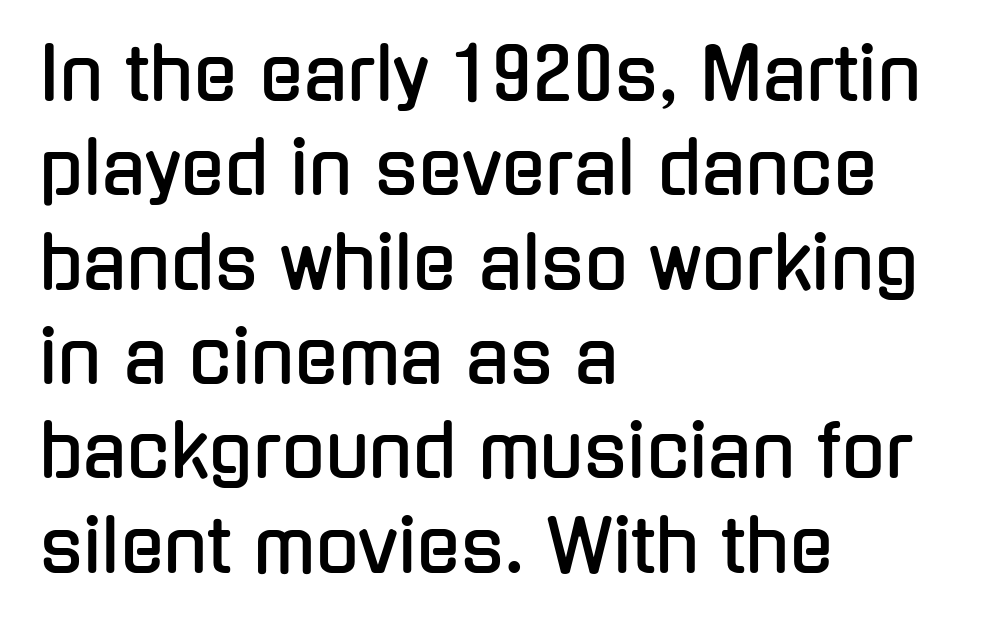
Q: Is the text italic (slanted)? A: No, it is upright.
Q: Is the typeface a serif or a sans-serif typeface? A: Sans-serif.
Q: Is the text underlined? A: No.
Q: How is the paragraph aligned? A: Left-aligned.
Q: Is the spacing between letters normal or unusually wide? A: Normal.
Q: Is the spacing between lines tight, normal or loose? A: Normal.
Q: Width (condensed, normal, or wide)? A: Condensed.
Q: Stroke contrast? A: Low.
Q: x-height? A: Medium.
Q: Monospaced? A: No.
